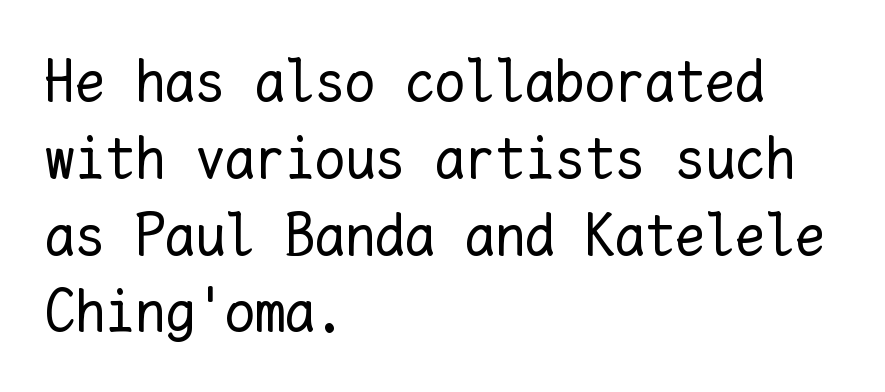
Every character here occupies the same horizontal width, giving the sample a typewriter-like rhythm. Upright lettering throughout. Every row of glyphs begins at an identical x-position on the left. Standard letterfit; no display-style spreading of the glyphs.
